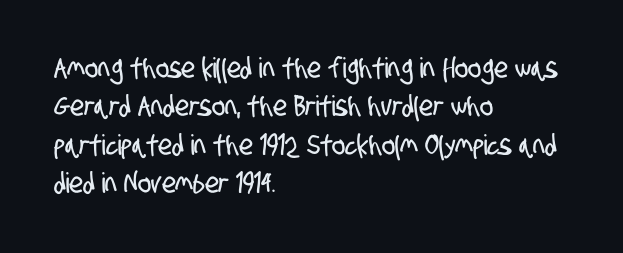
The image shows 28 px condensed sans-serif type; set left-aligned, normal line spacing (1.37x), normal letter spacing, not underlined; low stroke contrast and a large x-height.
